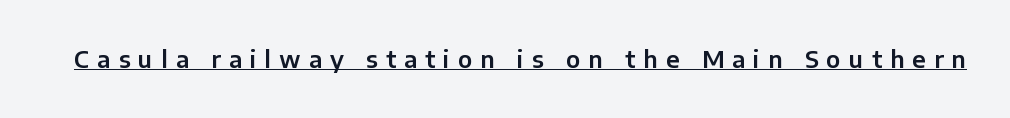
{"italic": "no", "underline": "yes", "letter_spacing": "wide", "letter_spacing_em": 0.35, "glyph_px": 23}
